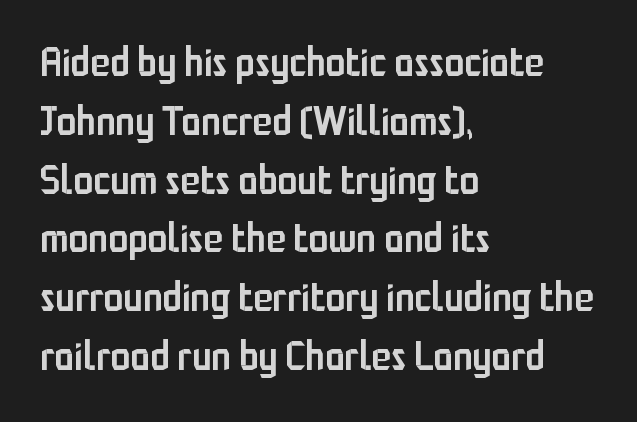
Q: Is the text bold? A: Semi-bold.
Q: Is the text italic (slanted)? A: No, it is upright.
Q: Is the typeface a serif or a sans-serif typeface? A: Sans-serif.
Q: Is the text underlined? A: No.
Q: How is the paragraph aligned? A: Left-aligned.
Q: Is the spacing between letters normal or unusually wide? A: Normal.
Q: Is the spacing between lines tight, normal or loose? A: Normal.
Q: Width (condensed, normal, or wide)? A: Condensed.
Q: Stroke contrast? A: Low.
Q: x-height? A: Medium.
Q: Monospaced? A: No.
